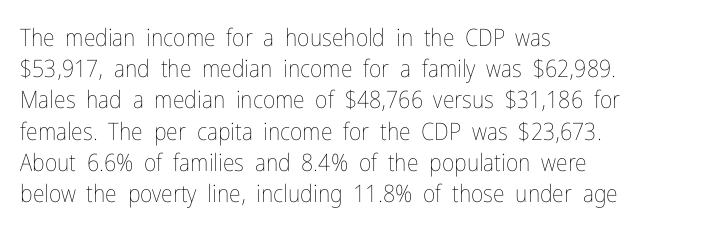
The image shows 24 px text type, upright; set left-aligned, normal line spacing (1.3x), normal letter spacing, not underlined.
